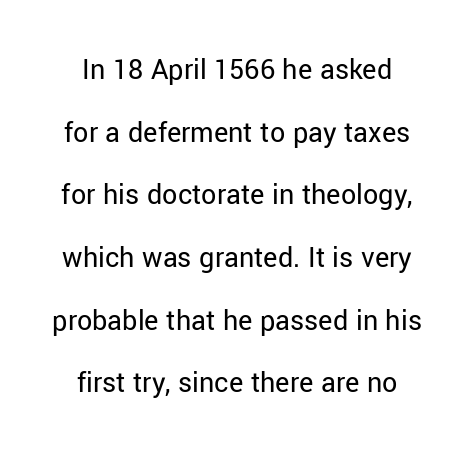
{"serif": "no", "italic": "no", "bold": "no", "weight": "regular", "width": "normal", "stroke_contrast": "low", "x_height": "medium", "monospaced": "no", "underline": "no", "line_spacing": "loose", "line_spacing_ratio": 2.09, "letter_spacing": "normal", "letter_spacing_em": 0.0, "glyph_px": 30}
